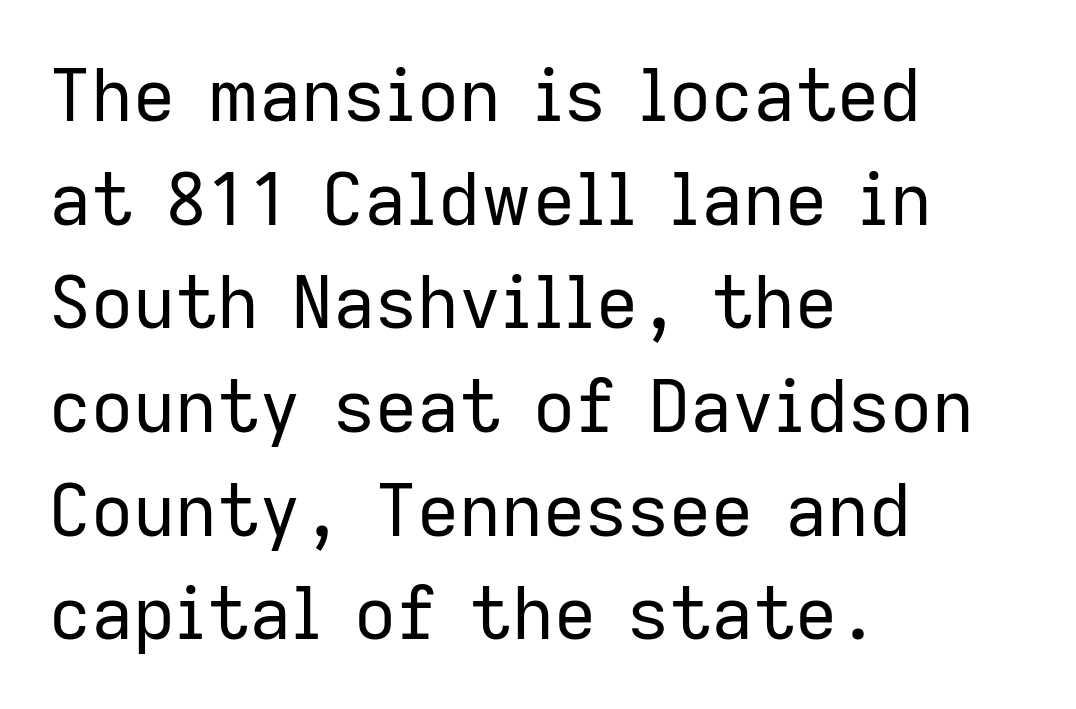
A clean baseline with only descenders dipping below it. If you measured baseline to baseline, you'd find a middling distance. What stands out about the letter spacing? Nothing — it is the standard amount. These lines are rendered in a variable-pitch font. This sample is left-justified, so line endings fall wherever the words run out. Examine the stroke ends and you'll find no serifs.
